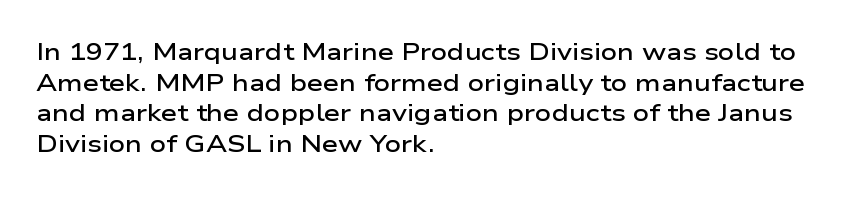
The image shows 23 px text type, upright; set left-aligned, normal line spacing (1.33x), normal letter spacing, not underlined.
